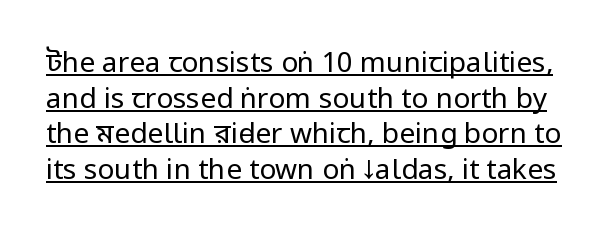
Is the letter spacing exaggerated? No — it looks like the ordinary default. The glyphs are accompanied by a horizontal stroke just below them. Weight: regular or lighter. Quick note: not italic, upright.
